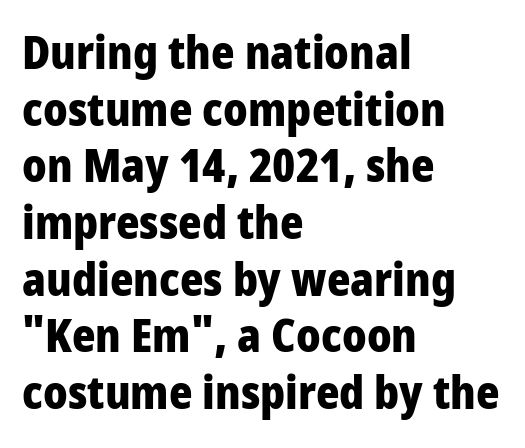
The image shows 45 px heavy, condensed sans-serif type, upright; set left-aligned, normal line spacing (1.26x), normal letter spacing, not underlined; low stroke contrast and a large x-height.
